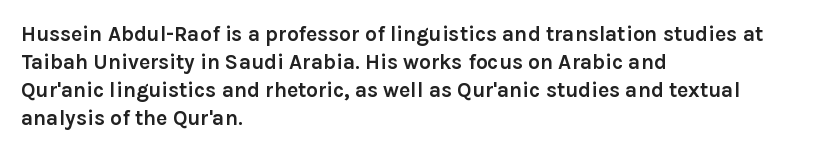
Anything drawn beneath the words? Only blank space. Evenly set lines give the paragraph a standard silhouette. In CSS terms this would be text-align: left. The font's upright variant was chosen for this text. Strokes here are thick enough to call this a true bold.
